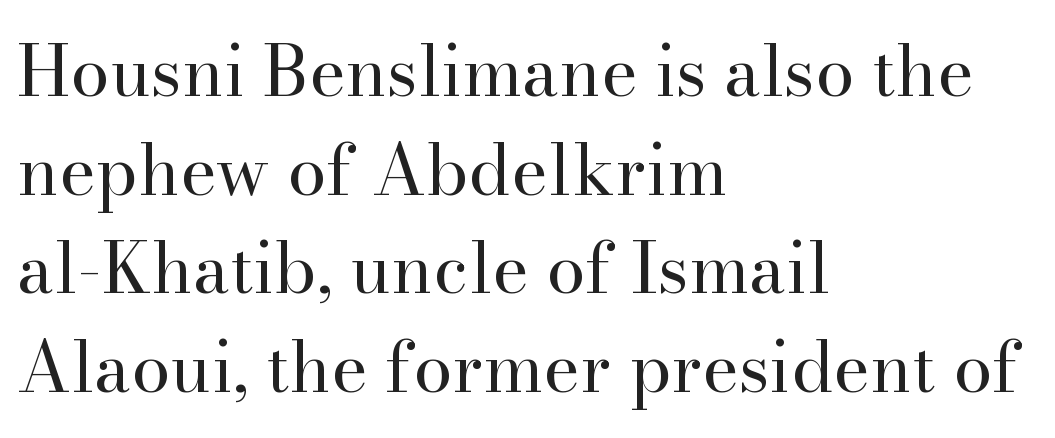
{"serif": "yes", "italic": "no", "bold": "no", "weight": "regular", "width": "normal", "stroke_contrast": "high", "x_height": "small", "monospaced": "no", "underline": "no", "align": "left", "line_spacing": "normal", "line_spacing_ratio": 1.41, "letter_spacing": "normal", "letter_spacing_em": 0.0, "glyph_px": 70}
